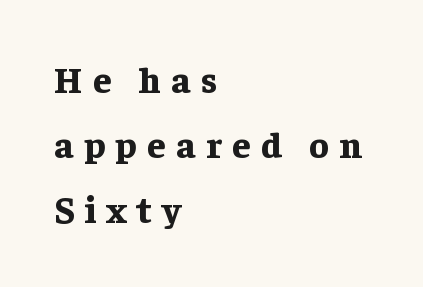
Q: Is the text bold? A: Yes.
Q: Is the text italic (slanted)? A: No, it is upright.
Q: Is the typeface a serif or a sans-serif typeface? A: Serif.
Q: Is the text underlined? A: No.
Q: How is the paragraph aligned? A: Left-aligned.
Q: Is the spacing between letters normal or unusually wide? A: Unusually wide.
Q: Width (condensed, normal, or wide)? A: Normal.
Q: Stroke contrast? A: Low.
Q: x-height? A: Medium.
Q: Monospaced? A: No.
